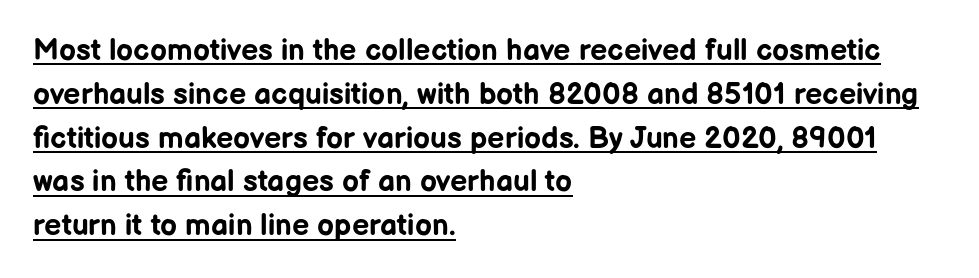
{"serif": "no", "italic": "no", "bold": "yes", "weight": "bold", "width": "normal", "stroke_contrast": "low", "x_height": "medium", "monospaced": "no", "underline": "yes", "align": "left", "line_spacing": "normal", "line_spacing_ratio": 1.46, "letter_spacing": "normal", "letter_spacing_em": 0.0, "glyph_px": 30}
